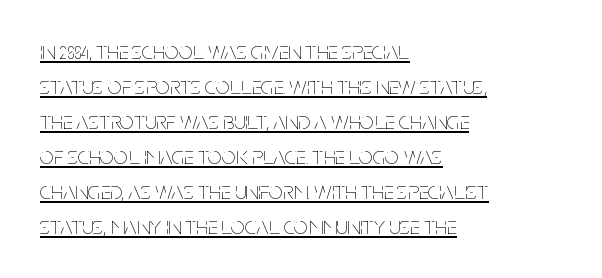
The image shows 25 px text type, upright; set left-aligned, normal line spacing (1.4x), normal letter spacing, underlined.
